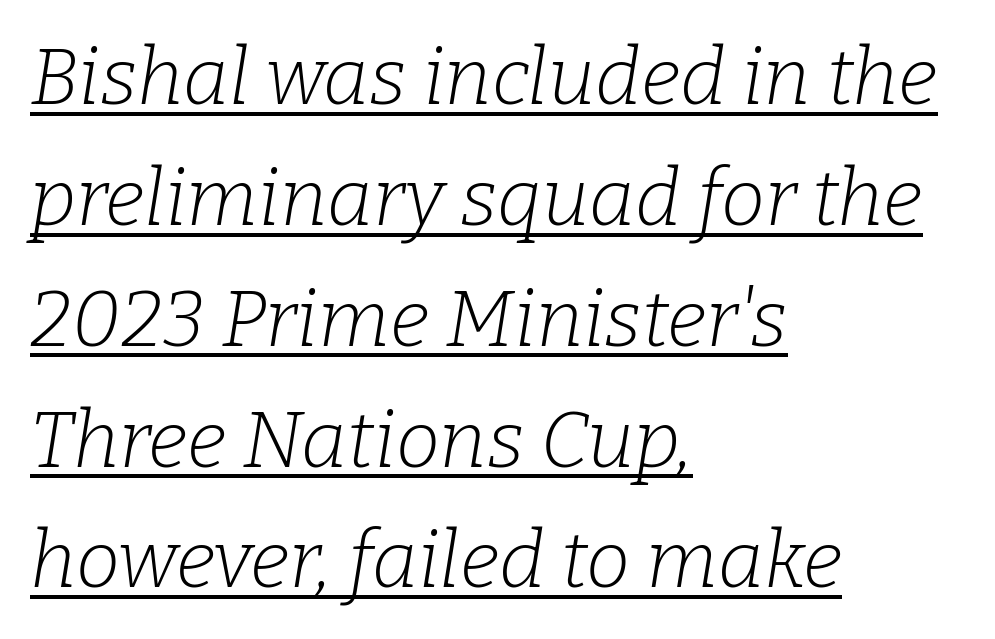
The image shows 79 px light serif type, italic (leaning right); set left-aligned, normal line spacing (1.53x), normal letter spacing, underlined; low stroke contrast and a medium x-height.
